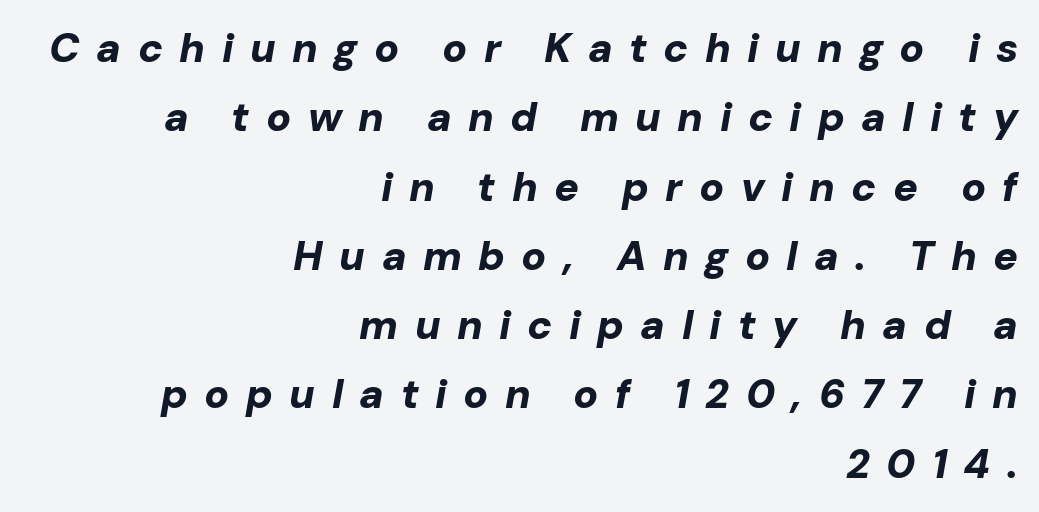
The lines in this sample share a right terminus and differ only in where they begin. The line texture is sparse and dotted thanks to wide tracking. Bold? Absolutely — the strokes are thick and heavy. The specimen reads as italic at a glance. Note the varied advance widths — an 'i' is clearly narrower than an 'm'. The designer left line spacing at the default.
